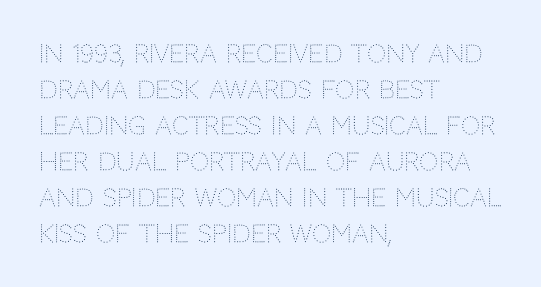
{"italic": "no", "bold": "no", "underline": "no", "align": "left", "line_spacing": "normal", "line_spacing_ratio": 1.5, "letter_spacing": "normal", "letter_spacing_em": 0.0, "glyph_px": 24}
